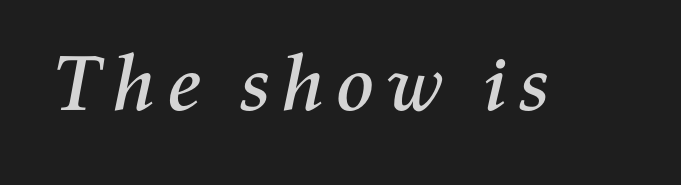
Think of a printed novel: that variable character pitch is what you see here. You can tell it's italic because the verticals aren't actually vertical. A clean baseline with only descenders dipping below it.
